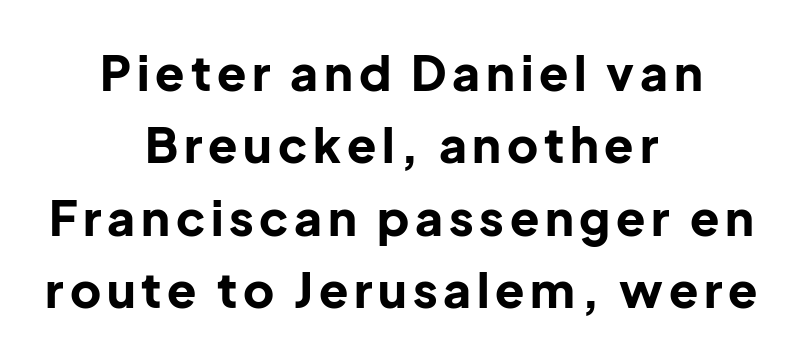
Decoration check: the copy has no underline. Are there feet on the stems? There aren't — it's a sans. Think of a printed novel: that variable character pitch is what you see here. Does the weight exceed regular? Yes, all the way to bold.
